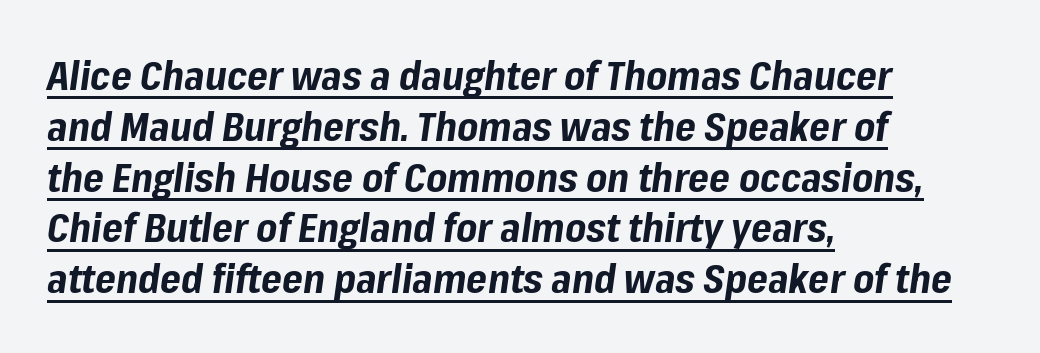
Q: Is the text bold? A: Yes.
Q: Is the text italic (slanted)? A: Yes, it leans right by about 8 degrees.
Q: Is the text underlined? A: Yes.
Q: How is the paragraph aligned? A: Left-aligned.
Q: Is the spacing between letters normal or unusually wide? A: Normal.
Q: Is the spacing between lines tight, normal or loose? A: Normal.
Q: Width (condensed, normal, or wide)? A: Normal.
Q: Stroke contrast? A: Low.
Q: x-height? A: Medium.
Q: Monospaced? A: No.
